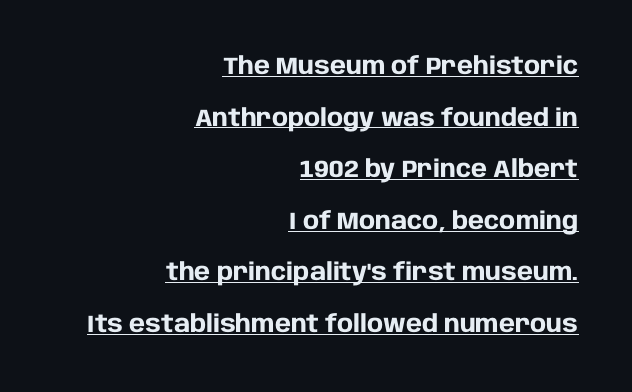
Q: Is the text bold? A: Yes.
Q: Is the text italic (slanted)? A: No, it is upright.
Q: Is the text underlined? A: Yes.
Q: How is the paragraph aligned? A: Right-aligned.
Q: Is the spacing between letters normal or unusually wide? A: Normal.
Q: Is the spacing between lines tight, normal or loose? A: Loose.
